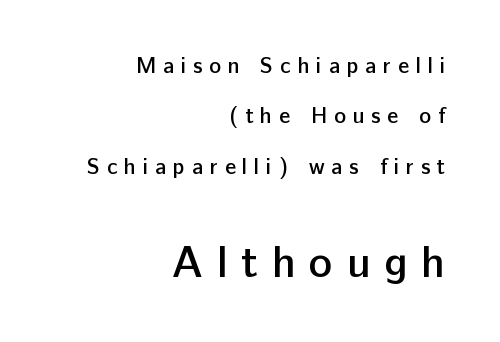
Q: Is the text bold? A: Semi-bold.
Q: Is the text italic (slanted)? A: No, it is upright.
Q: Is the typeface a serif or a sans-serif typeface? A: Sans-serif.
Q: Is the text underlined? A: No.
Q: How is the paragraph aligned? A: Right-aligned.
Q: Is the spacing between letters normal or unusually wide? A: Unusually wide.
Q: Is the spacing between lines tight, normal or loose? A: Loose.
Q: Which block of text is set in a larger size, the first (top) or the second (bottom)? A: The second (bottom) one.
Q: Width (condensed, normal, or wide)? A: Normal.
Q: Stroke contrast? A: Low.
Q: x-height? A: Medium.
Q: Monospaced? A: No.
